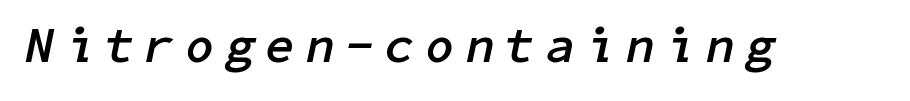
{"italic": "yes", "lean": "right", "slant_degrees": 11, "bold": "yes", "weight": "semibold", "width": "normal", "stroke_contrast": "low", "x_height": "medium", "underline": "no", "letter_spacing": "wide", "letter_spacing_em": 0.25, "glyph_px": 50}
